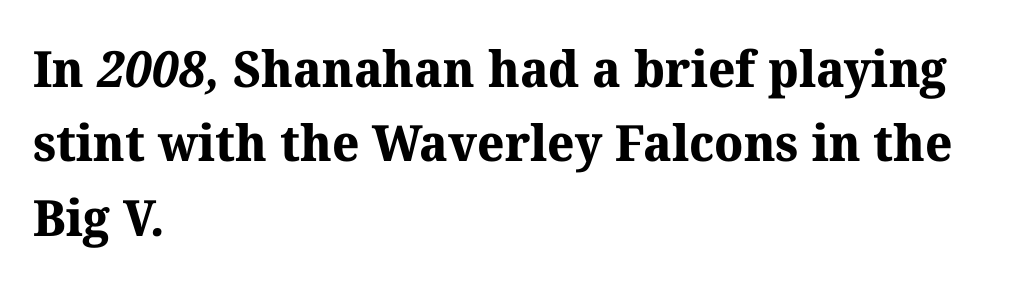
{"serif": "yes", "bold": "yes", "weight": "bold", "width": "normal", "stroke_contrast": "medium", "x_height": "medium", "monospaced": "no", "underline": "no", "align": "left", "line_spacing": "normal", "line_spacing_ratio": 1.49, "letter_spacing": "normal", "letter_spacing_em": 0.0, "glyph_px": 50}
